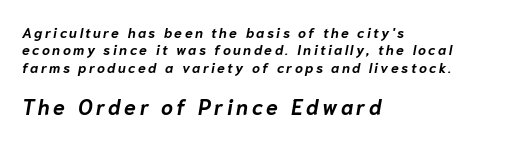
Designer's note — italics engaged. Does the leading feel generous? No, just average. Compared with a centered layout, this one pins lines to the left instead. Small over large — that's the arrangement of the two blocks here.
